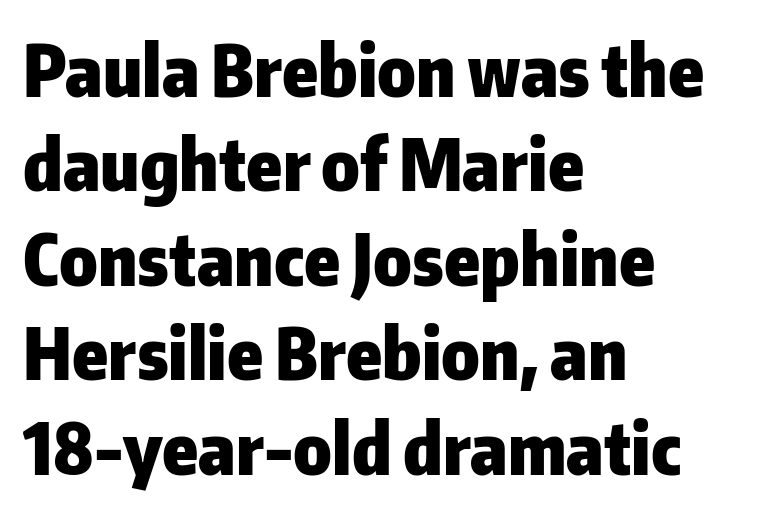
A full-strength bold gives these letters their thick strokes. The glyphs are unaccompanied by any horizontal stroke below them. The designer left line spacing at the default. The passage is arranged the way most books set body copy — flush left. These lines were composed using upright roman letters. The line texture is even and compact thanks to regular tracking.
